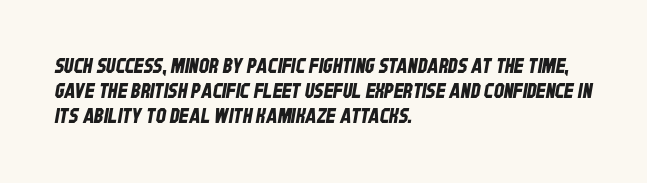
{"underline": "no", "align": "left", "line_spacing": "normal", "line_spacing_ratio": 1.26, "letter_spacing": "normal", "letter_spacing_em": 0.0, "glyph_px": 20}
